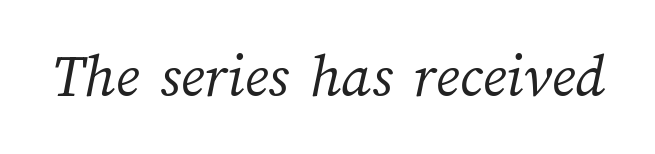
Q: Is the text bold? A: No.
Q: Is the text underlined? A: No.
Q: Is the spacing between letters normal or unusually wide? A: Normal.
Q: Width (condensed, normal, or wide)? A: Normal.
Q: Stroke contrast? A: Medium.
Q: x-height? A: Medium.
Q: Monospaced? A: No.
